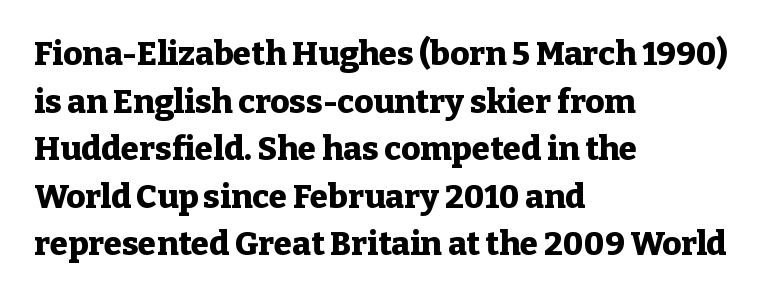
Standard letterfit; no display-style spreading of the glyphs. The type family on display is of the serif kind. Glance below the letters and you will spot only blank space. Varying glyph widths throughout — classic text-font behaviour. Does the leading feel generous? No, just average. Strong, thick strokes mark this as bold type.
